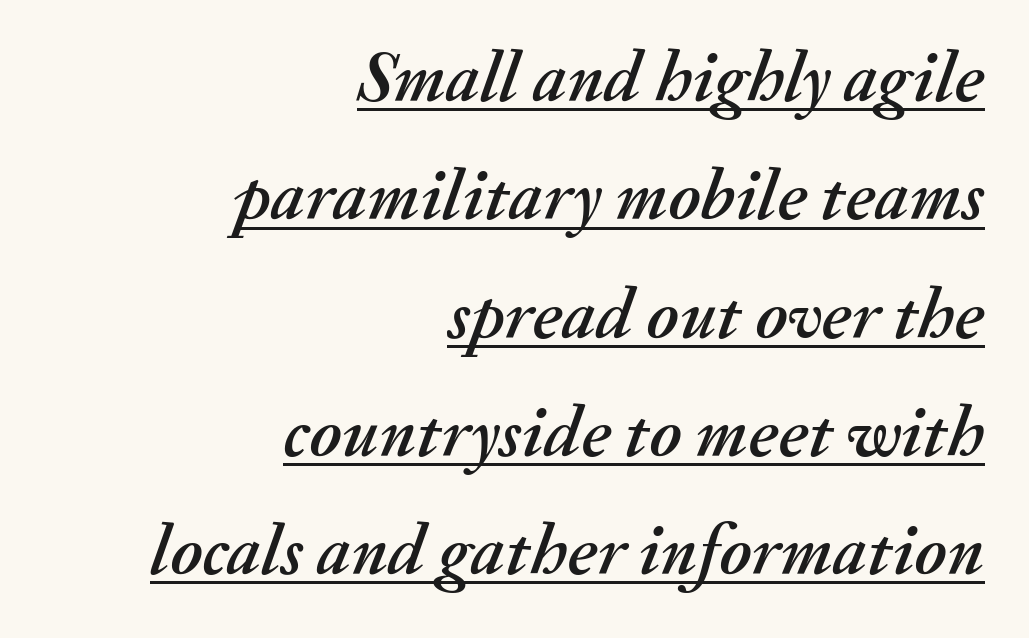
Rows of type keep a routine distance in the vertical direction. The lines in this sample share a right terminus and differ only in where they begin. No extra tracking has been applied to these lines. You can tell it's italic because the verticals aren't actually vertical. The rendering uses the underline text-decoration.
